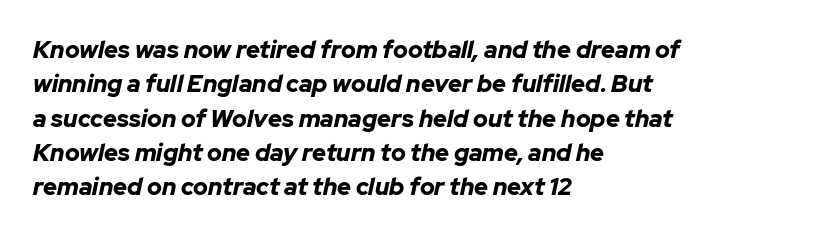
The image shows 24 px bold type, italic (leaning right); set left-aligned, normal line spacing (1.43x), normal letter spacing, not underlined.
